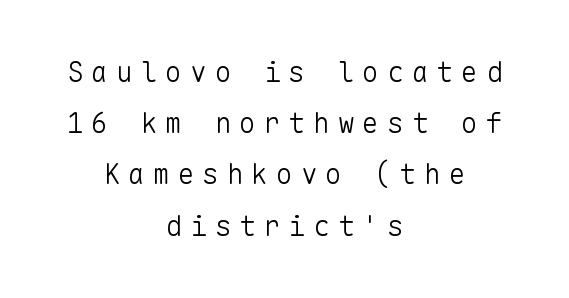
{"serif": "no", "italic": "no", "bold": "no", "weight": "light", "width": "normal", "stroke_contrast": "low", "x_height": "medium", "monospaced": "yes", "underline": "no", "align": "center", "line_spacing_ratio": 1.83, "letter_spacing": "wide", "letter_spacing_em": 0.28, "glyph_px": 28}
